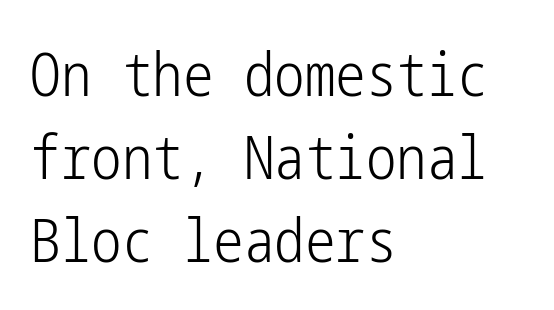
Q: Is the text bold? A: No.
Q: Is the text italic (slanted)? A: No, it is upright.
Q: Is the typeface a serif or a sans-serif typeface? A: Sans-serif.
Q: Is the text underlined? A: No.
Q: How is the paragraph aligned? A: Left-aligned.
Q: Is the spacing between letters normal or unusually wide? A: Normal.
Q: Is the spacing between lines tight, normal or loose? A: Normal.
Q: Width (condensed, normal, or wide)? A: Condensed.
Q: Stroke contrast? A: Low.
Q: x-height? A: Medium.
